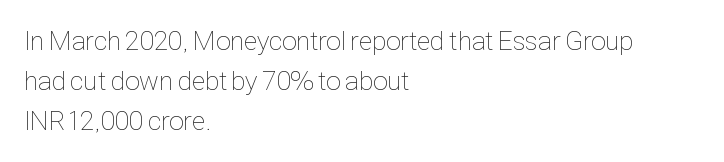
Q: Is the text bold? A: No.
Q: Is the text italic (slanted)? A: No, it is upright.
Q: Is the text underlined? A: No.
Q: How is the paragraph aligned? A: Left-aligned.
Q: Is the spacing between letters normal or unusually wide? A: Normal.
Q: Is the spacing between lines tight, normal or loose? A: Normal.
